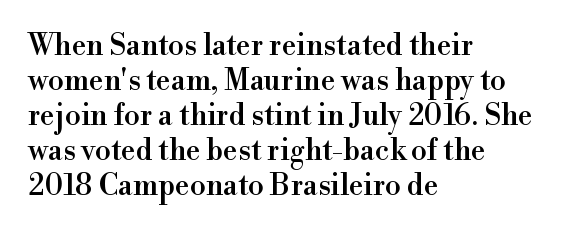
Note the varied advance widths — an 'i' is clearly narrower than an 'm'. The baseline area is clear. Every character sits straight up, as roman type does. Each letter's strokes conclude with small projecting serifs.
